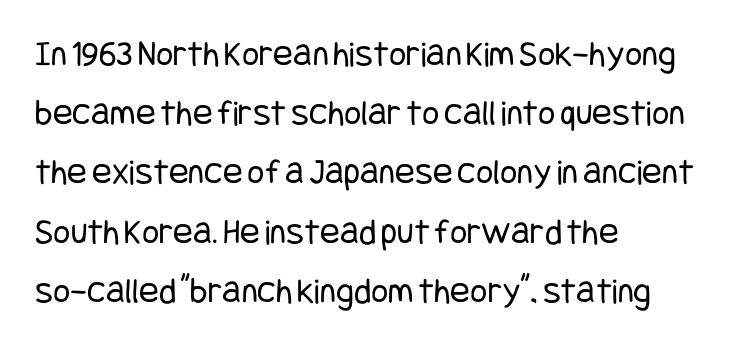
You can tell it's not italic because the verticals are truly vertical. Each row of text sits above clean, open space. The compositor pushed each line to the left boundary. No heavy texture on the line: the type isn't bold. I'd call this a sans setting — the letters go barefoot. Is the letter spacing exaggerated? No — it looks like the ordinary default.
